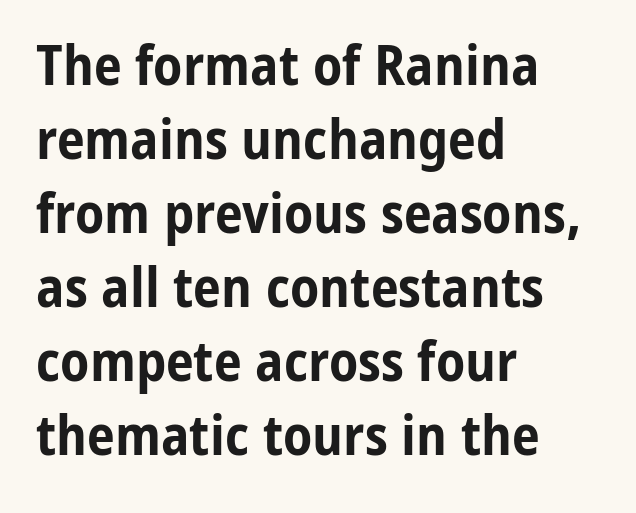
Q: Is the text bold? A: Yes.
Q: Is the text italic (slanted)? A: No, it is upright.
Q: Is the typeface a serif or a sans-serif typeface? A: Sans-serif.
Q: Is the text underlined? A: No.
Q: How is the paragraph aligned? A: Left-aligned.
Q: Is the spacing between letters normal or unusually wide? A: Normal.
Q: Is the spacing between lines tight, normal or loose? A: Normal.
Q: Width (condensed, normal, or wide)? A: Condensed.
Q: Stroke contrast? A: Low.
Q: x-height? A: Medium.
Q: Monospaced? A: No.
